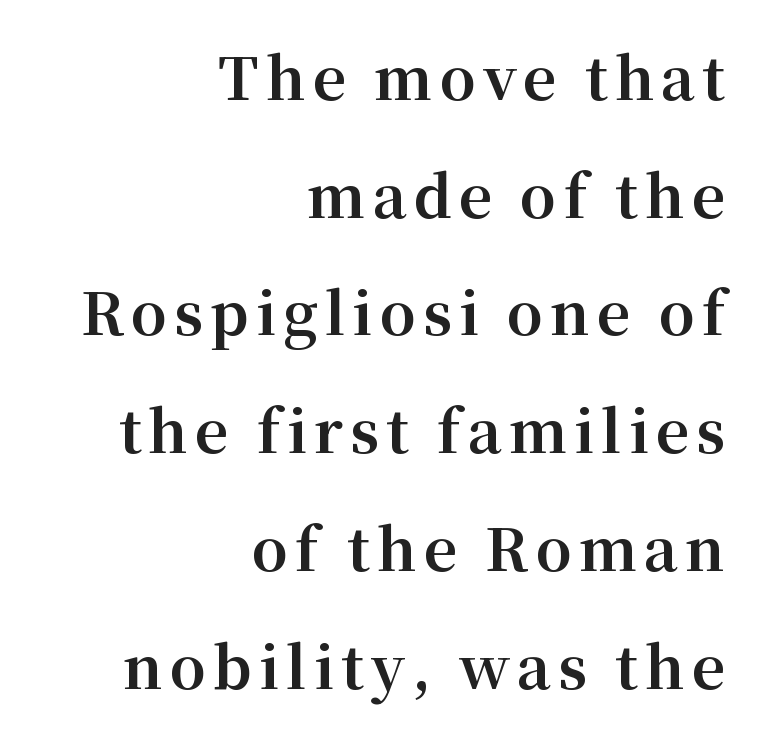
The image shows 58 px bold serif type, upright; set right-aligned, loose line spacing (2.03x), not underlined; medium stroke contrast and a medium x-height.
